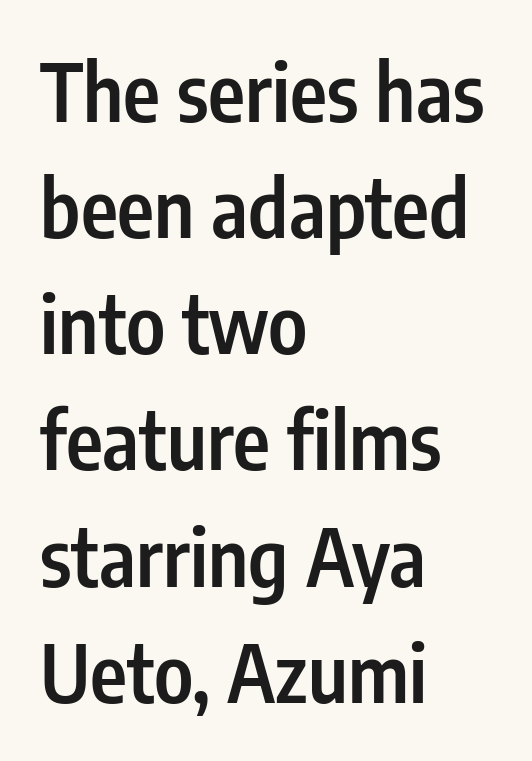
{"serif": "no", "italic": "no", "bold": "semi", "weight": "semibold", "width": "condensed", "stroke_contrast": "low", "x_height": "medium", "monospaced": "no", "underline": "no", "align": "left", "line_spacing": "normal", "line_spacing_ratio": 1.47, "letter_spacing": "normal", "letter_spacing_em": 0.0, "glyph_px": 79}
